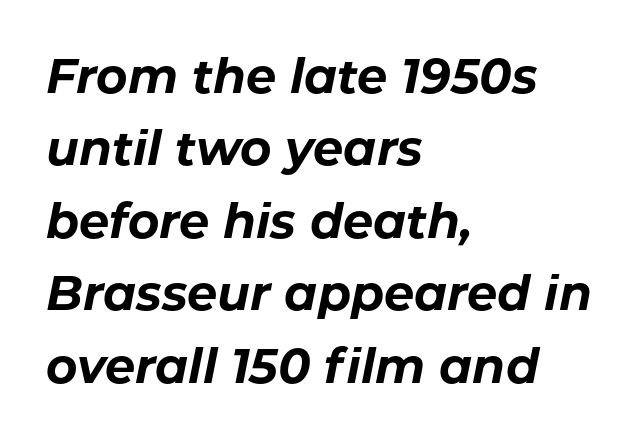
{"italic": "yes", "lean": "right", "slant_degrees": 11, "bold": "yes", "weight": "bold", "width": "normal", "stroke_contrast": "low", "x_height": "medium", "monospaced": "no", "underline": "no", "align": "left", "line_spacing": "normal", "line_spacing_ratio": 1.51, "letter_spacing": "normal", "letter_spacing_em": 0.0, "glyph_px": 48}
